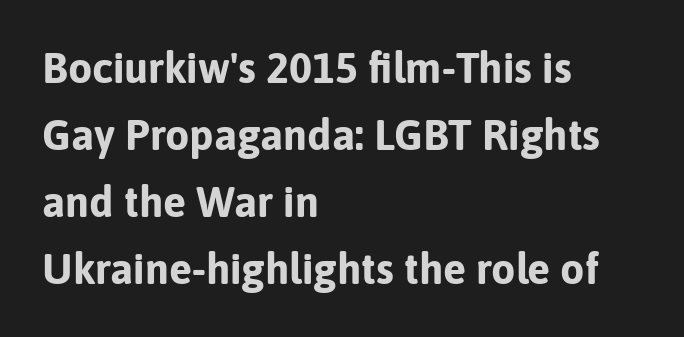
{"serif": "no", "italic": "no", "bold": "yes", "weight": "bold", "width": "normal", "stroke_contrast": "low", "x_height": "medium", "monospaced": "no", "underline": "no", "align": "left", "line_spacing": "normal", "line_spacing_ratio": 1.56, "letter_spacing": "normal", "letter_spacing_em": 0.0, "glyph_px": 43}
